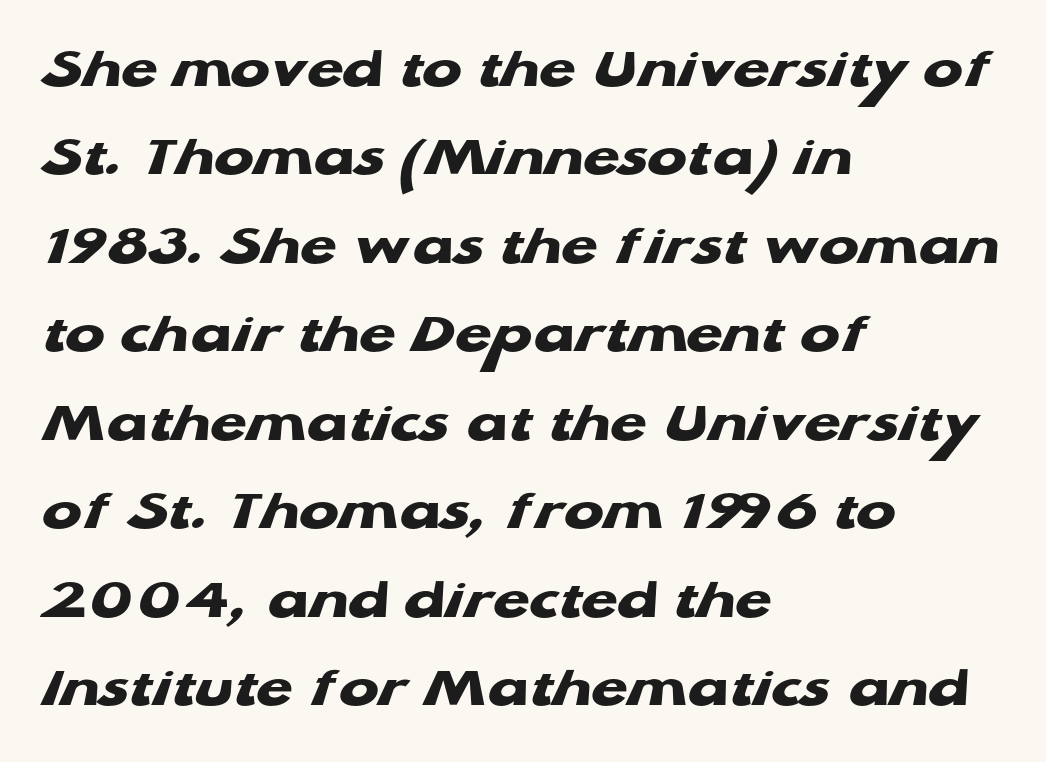
The image shows 59 px heavy, wide sans-serif type; set left-aligned, normal line spacing (1.5x), normal letter spacing, not underlined; low stroke contrast and a medium x-height.
